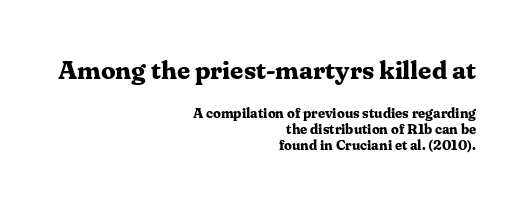
{"italic": "no", "bold": "yes", "underline": "no", "align": "right", "line_spacing_ratio": 1.16, "letter_spacing": "normal", "letter_spacing_em": 0.0, "larger_block": "first", "size_ratio": 1.86, "glyph_px": 26}
